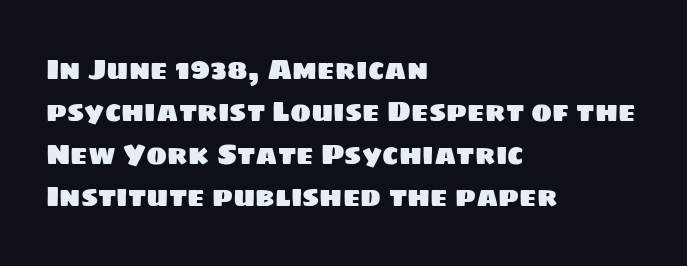
{"serif": "no", "width": "normal", "stroke_contrast": "low", "x_height": "large", "monospaced": "no", "underline": "no", "align": "left", "line_spacing": "normal", "line_spacing_ratio": 1.51, "letter_spacing": "normal", "letter_spacing_em": 0.0, "glyph_px": 28}
